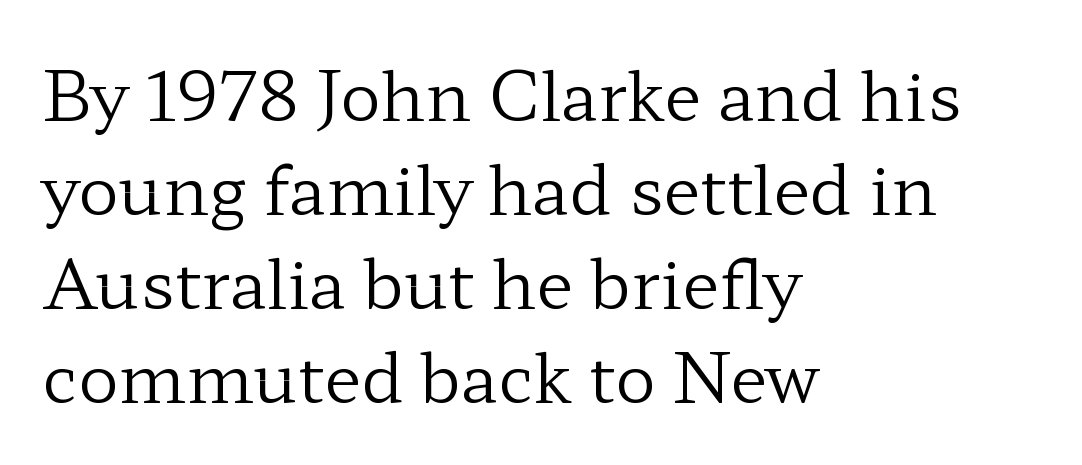
Q: Is the text bold? A: No.
Q: Is the text italic (slanted)? A: No, it is upright.
Q: Is the typeface a serif or a sans-serif typeface? A: Serif.
Q: Is the text underlined? A: No.
Q: How is the paragraph aligned? A: Left-aligned.
Q: Is the spacing between letters normal or unusually wide? A: Normal.
Q: Is the spacing between lines tight, normal or loose? A: Normal.
Q: Width (condensed, normal, or wide)? A: Wide.
Q: Stroke contrast? A: Low.
Q: x-height? A: Medium.
Q: Monospaced? A: No.
